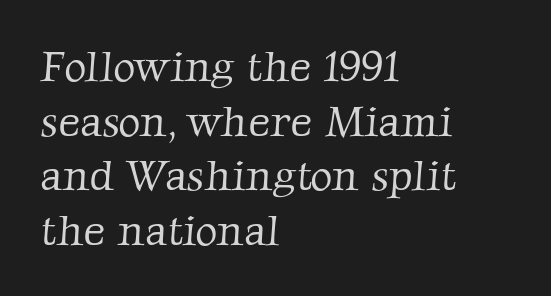
{"serif": "yes", "bold": "no", "weight": "light", "width": "normal", "stroke_contrast": "low", "x_height": "medium", "monospaced": "no", "underline": "no", "align": "left", "line_spacing": "normal", "line_spacing_ratio": 1.27, "letter_spacing": "normal", "letter_spacing_em": 0.0, "glyph_px": 43}
